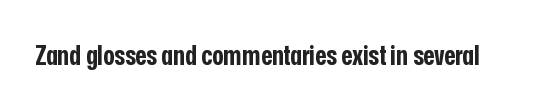
Q: Is the text bold? A: Yes.
Q: Is the text italic (slanted)? A: No, it is upright.
Q: Is the text underlined? A: No.
Q: Is the spacing between letters normal or unusually wide? A: Normal.
